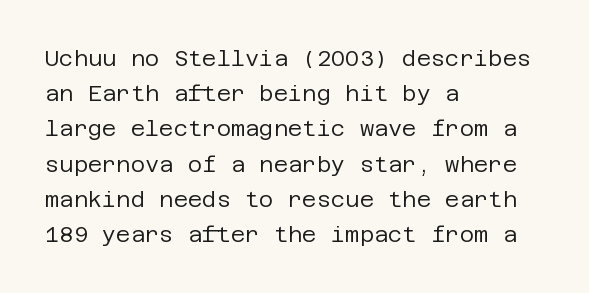
A quiet, ordinary-to-light weight characterises the typeface. Default kerning and tracking; the words read as compact shapes. These lines stack with their left ends in a neat column. The leading is moderate, giving the passage an even texture.
